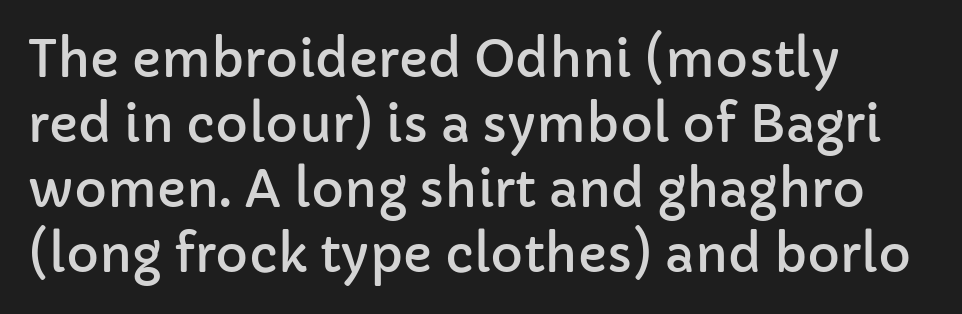
Think of a printed novel: that variable character pitch is what you see here. Designer's note — italics off, roman on. Underlining? Definitely not there. Does the leading feel generous? No, just average.
